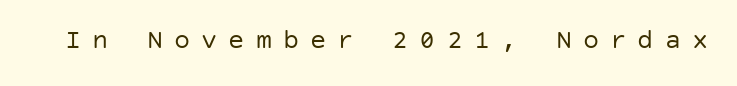
Q: Is the text bold? A: No.
Q: Is the text italic (slanted)? A: No, it is upright.
Q: Is the text underlined? A: No.
Q: Is the spacing between letters normal or unusually wide? A: Unusually wide.
